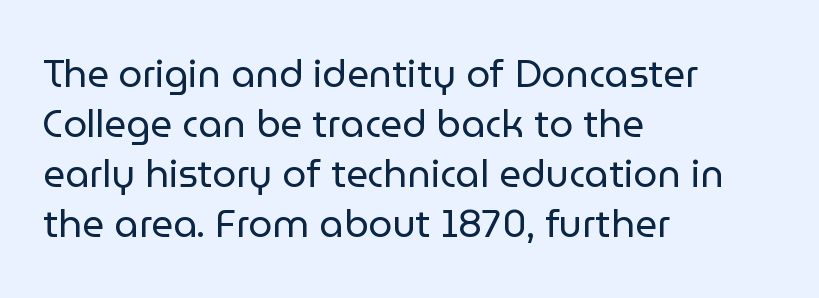
The image shows 38 px regular-weight sans-serif type, upright; set left-aligned, normal line spacing (1.32x), normal letter spacing, not underlined; low stroke contrast and a medium x-height.
